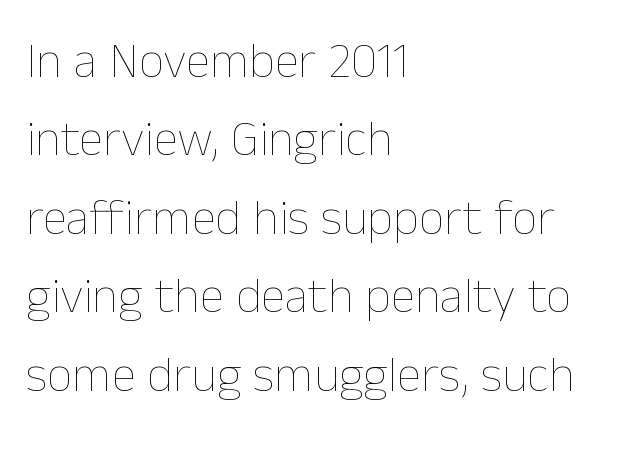
The leading is moderate, giving the passage an even texture. The strokes carry an ordinary text weight at most. Inter-character spacing is left at the font's built-in metrics. Descenders hang freely into open space.
